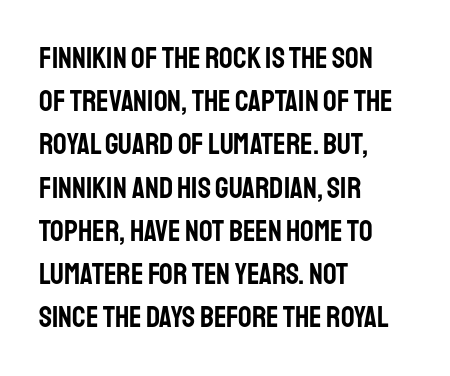
The face used here is a sans, in the tradition of grotesques and geometrics. A typesetter would mark this as roman, not italic. How are the letters spaced? Ordinarily, with no added tracking. Notice how descenders clear the ascenders below comfortably — that's standard leading. The typesetter chose a ragged-right arrangement here. The passage shown is typed in a proportional face where columns would drift.
